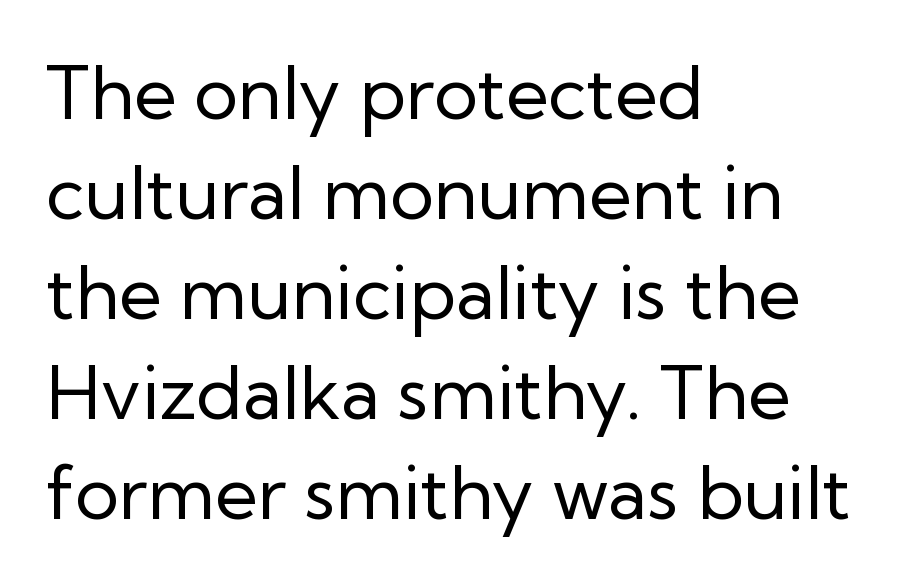
{"serif": "no", "italic": "no", "bold": "no", "weight": "regular", "width": "normal", "stroke_contrast": "low", "x_height": "medium", "monospaced": "no", "underline": "no", "align": "left", "line_spacing": "normal", "line_spacing_ratio": 1.35, "letter_spacing": "normal", "letter_spacing_em": 0.0, "glyph_px": 74}
